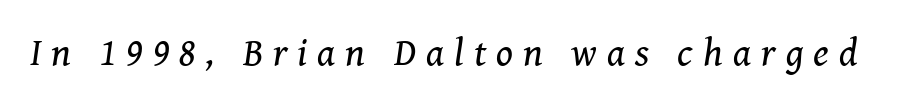
Q: Is the text bold? A: No.
Q: Is the text italic (slanted)? A: Yes, it leans right by about 8 degrees.
Q: Is the typeface a serif or a sans-serif typeface? A: Serif.
Q: Is the text underlined? A: No.
Q: Is the spacing between letters normal or unusually wide? A: Unusually wide.
Q: Width (condensed, normal, or wide)? A: Normal.
Q: Stroke contrast? A: Medium.
Q: x-height? A: Medium.
Q: Monospaced? A: No.
